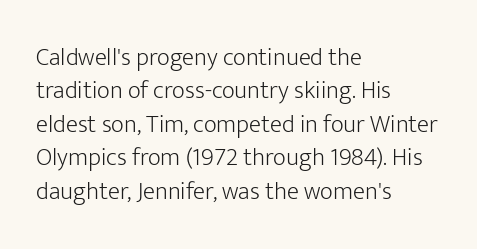
Notice how the stems are strictly vertical — no italics here. Clear beneath every line of the passage. Compared with typical paragraphs, the rows here are spaced about the same. The letters look calm and open, with moderate or lighter stems. Spacing between characters is what you'd get straight out of the box.
